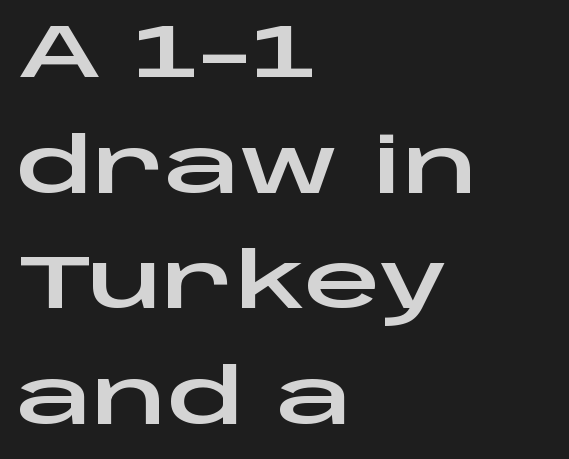
Q: Is the text italic (slanted)? A: No, it is upright.
Q: Is the typeface a serif or a sans-serif typeface? A: Sans-serif.
Q: Is the text underlined? A: No.
Q: How is the paragraph aligned? A: Left-aligned.
Q: Is the spacing between letters normal or unusually wide? A: Normal.
Q: Is the spacing between lines tight, normal or loose? A: Normal.
Q: Width (condensed, normal, or wide)? A: Wide.
Q: Stroke contrast? A: Low.
Q: x-height? A: Large.
Q: Monospaced? A: No.
